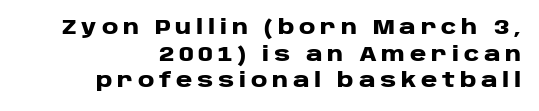
If you drew a ruler down the right edge, every line would touch it. Each glyph is drawn with heavy, bold strokes. A roman cut, with each character standing at attention. Honestly, there is no underline to notice here at all. A typesetter would call this heavily tracked-out type.
